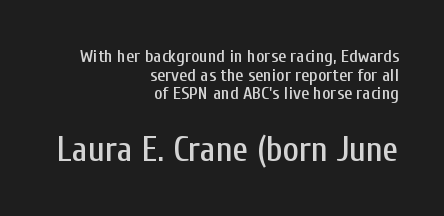
The face used here is proportionally spaced, like ordinary book or web type. Does the copy run flush right? Yes — the right margin is perfectly even. If you drew a line through each stem, it would be perfectly vertical. Nobody touched the tracking dial on this one.
